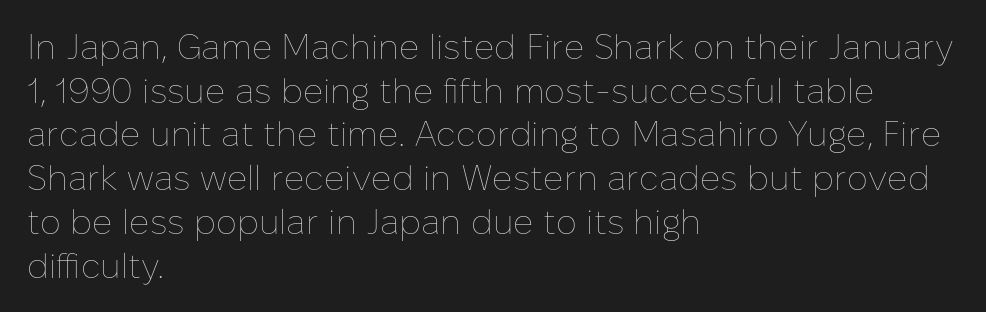
{"italic": "no", "bold": "no", "weight": "thin", "width": "normal", "stroke_contrast": "low", "x_height": "medium", "monospaced": "no", "underline": "no", "align": "left", "line_spacing": "normal", "line_spacing_ratio": 1.25, "letter_spacing": "normal", "letter_spacing_em": 0.0, "glyph_px": 35}
